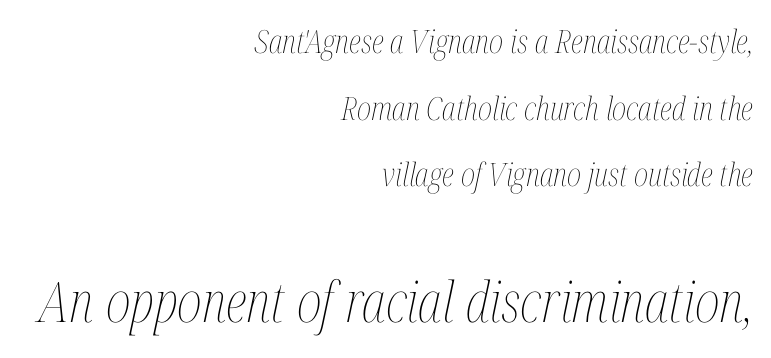
The image shows 56 px thin, condensed type, italic (leaning right); set right-aligned, loose line spacing (2.08x), normal letter spacing, not underlined; the second (bottom) block is 1.75x larger; medium stroke contrast and a medium x-height.
